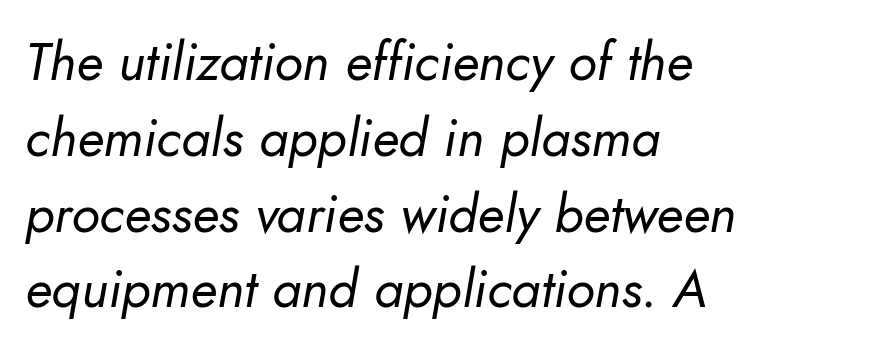
The paragraph has a hard left edge and a soft right edge. Each new line begins a customary step beneath the previous one. The tracking reads as untouched default to a designer's eye. This is not heavy type; no bold has been used. Emphasis-style slanted type is in use.
